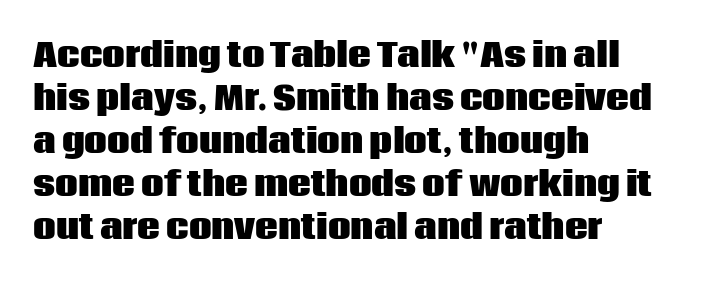
{"serif": "no", "italic": "no", "bold": "yes", "weight": "heavy", "width": "normal", "stroke_contrast": "low", "x_height": "large", "monospaced": "no", "underline": "no", "align": "left", "line_spacing": "normal", "line_spacing_ratio": 1.34, "letter_spacing": "normal", "letter_spacing_em": 0.0, "glyph_px": 32}
